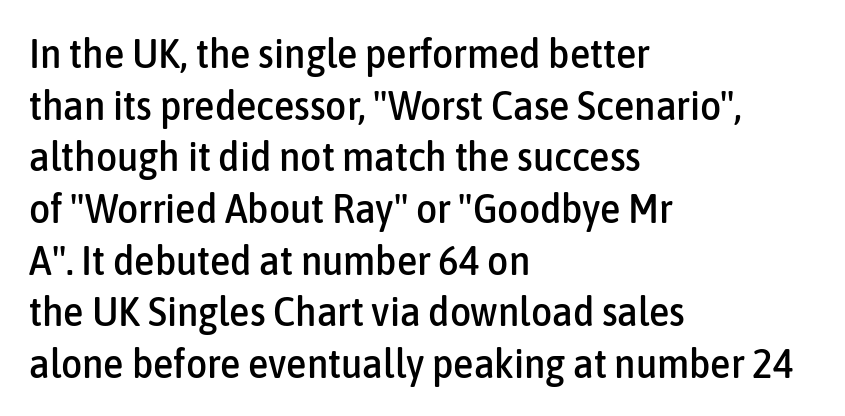
These lines keep a tight, regular rhythm from letter to letter. The lines in this sample share a left origin and differ only in where they stop. The typeface chosen for these lines omits serifs. This is roman type, the default non-slanted kind.
